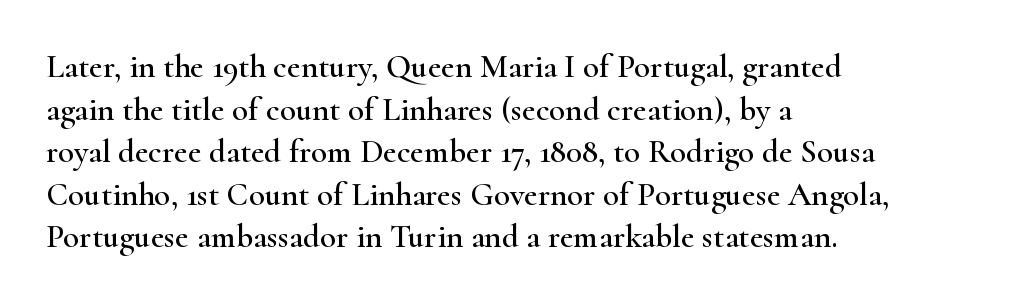
{"serif": "yes", "italic": "no", "width": "wide", "stroke_contrast": "high", "x_height": "small", "monospaced": "no", "underline": "no", "align": "left", "line_spacing": "normal", "line_spacing_ratio": 1.29, "letter_spacing": "normal", "letter_spacing_em": 0.0, "glyph_px": 33}
